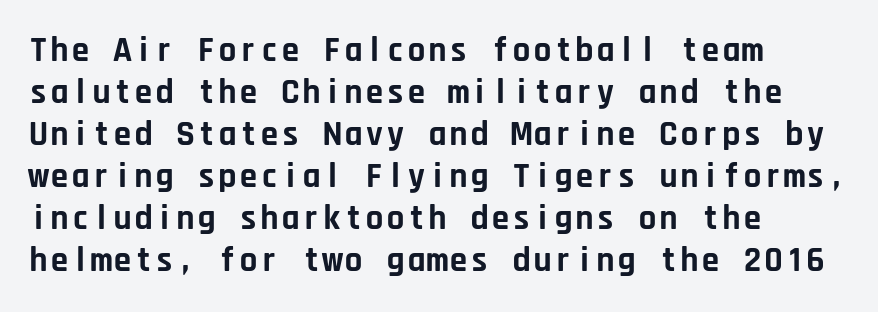
One-word summary of the alignment: left. The foot of each line stays bare and open. You can tell from the bare stems that sans-serif type was used. These lines are rendered in a fixed-pitch font. Posture: upright roman. What weight is shown? A full bold with thick strokes.
